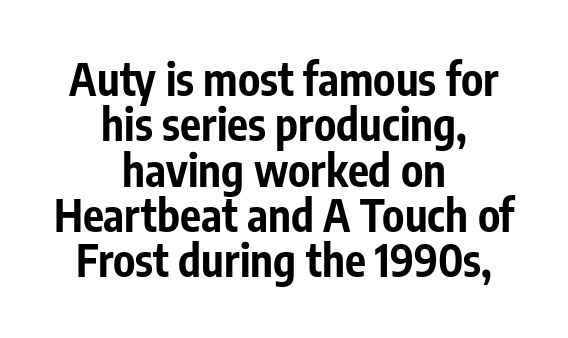
Q: Is the text bold? A: Yes.
Q: Is the text italic (slanted)? A: No, it is upright.
Q: Is the typeface a serif or a sans-serif typeface? A: Sans-serif.
Q: Is the text underlined? A: No.
Q: How is the paragraph aligned? A: Centered.
Q: Is the spacing between letters normal or unusually wide? A: Normal.
Q: Is the spacing between lines tight, normal or loose? A: Tight.
Q: Width (condensed, normal, or wide)? A: Condensed.
Q: Stroke contrast? A: Low.
Q: x-height? A: Medium.
Q: Monospaced? A: No.
